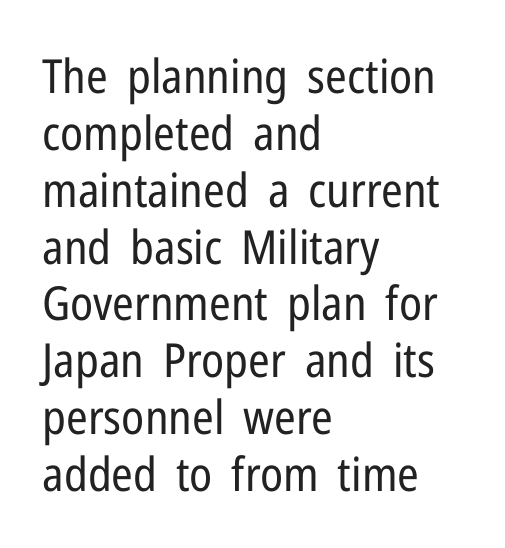
The image shows 47 px regular-weight, condensed sans-serif type, upright; set left-aligned, line spacing 1.21x, normal letter spacing, not underlined; low stroke contrast and a medium x-height.
